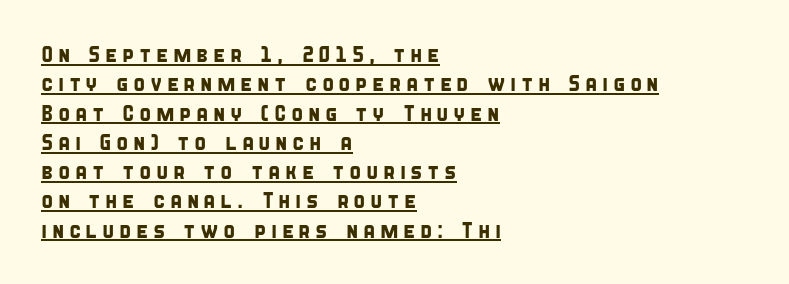
Q: Is the text underlined? A: Yes.
Q: How is the paragraph aligned? A: Left-aligned.
Q: Is the spacing between letters normal or unusually wide? A: Unusually wide.
Q: Is the spacing between lines tight, normal or loose? A: Normal.
